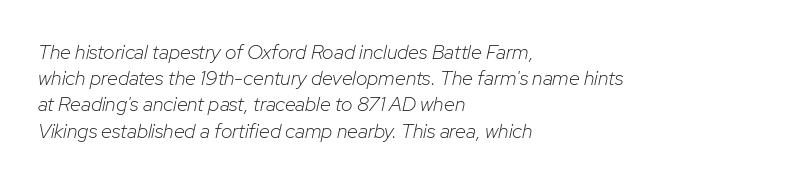
Q: Is the text bold? A: No.
Q: Is the text italic (slanted)? A: Yes, it leans right by about 12 degrees.
Q: Is the text underlined? A: No.
Q: How is the paragraph aligned? A: Left-aligned.
Q: Is the spacing between letters normal or unusually wide? A: Normal.
Q: Is the spacing between lines tight, normal or loose? A: Normal.
